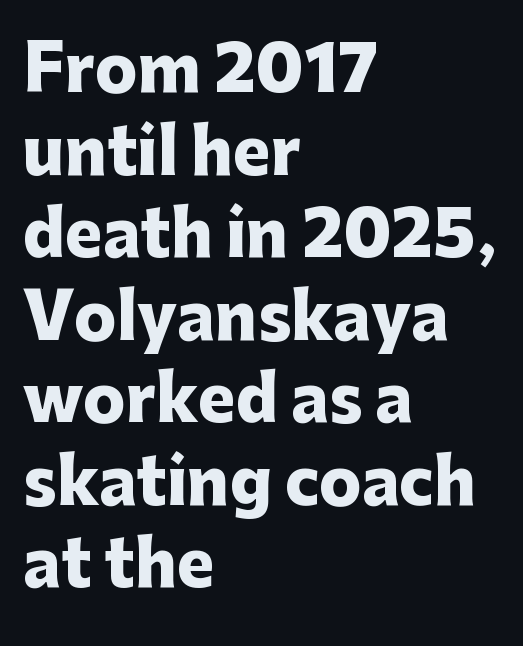
The image shows 63 px heavy sans-serif type, upright; set left-aligned, normal line spacing (1.31x), normal letter spacing, not underlined; low stroke contrast and a medium x-height.
